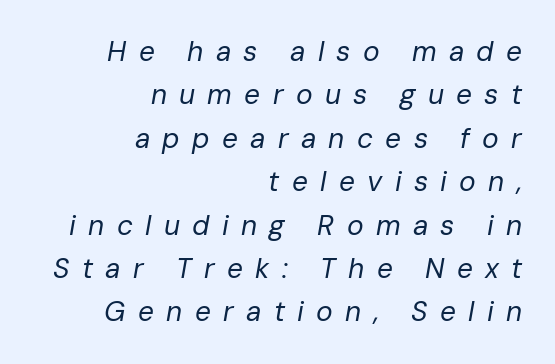
Looking at the ascenders, they clearly lean. Compared with a flush-left layout, this one pins lines to the opposite, right side. The zone under the glyphs is completely vacant. Proportional: the letters do not fall into vertical columns.
